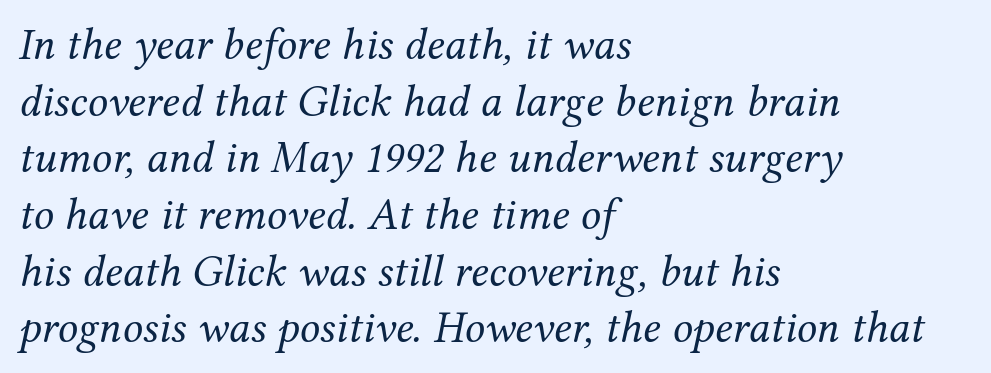
Do the characters align in a grid? No, the font is proportional. Baseline-to-baseline distance is the conventional proportion of letter height. The face looks like a standard text weight, possibly lighter. Plain, unruled lines of type. Designer's note — italics engaged. The lines in this sample share a left origin and differ only in where they stop.
